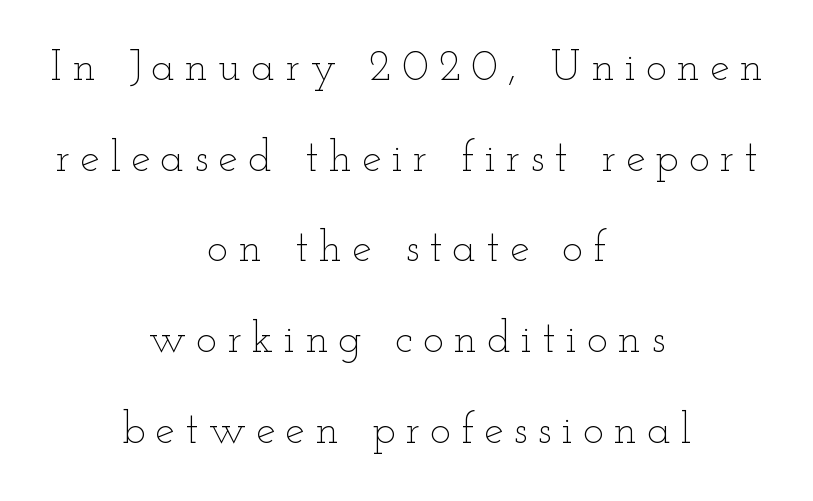
The image shows 44 px thin, wide type, upright; set centered, loose line spacing (2.06x), unusually wide letter spacing (+0.23 em), not underlined; low stroke contrast and a small x-height.
